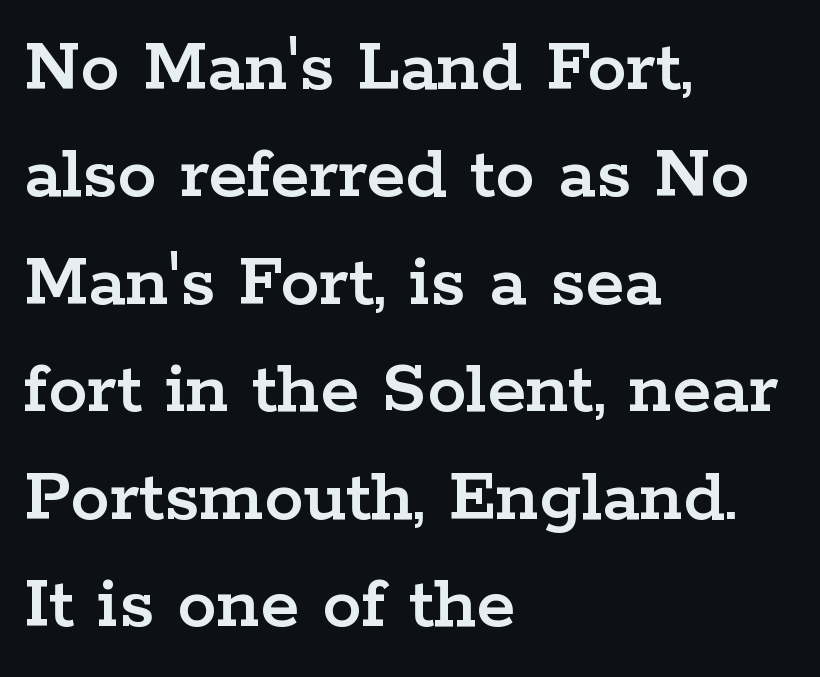
{"serif": "yes", "italic": "no", "width": "wide", "stroke_contrast": "low", "x_height": "medium", "monospaced": "no", "underline": "no", "align": "left", "line_spacing": "normal", "line_spacing_ratio": 1.36, "letter_spacing": "normal", "letter_spacing_em": 0.0, "glyph_px": 79}
